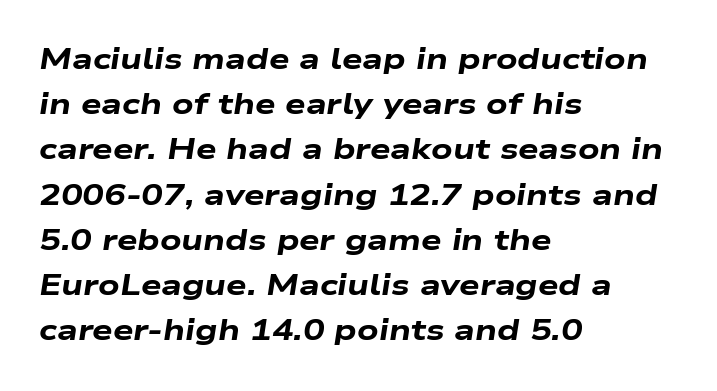
The image shows 29 px heavy, wide type, italic (leaning right); set left-aligned, normal line spacing (1.56x), normal letter spacing, not underlined; low stroke contrast and a medium x-height.
